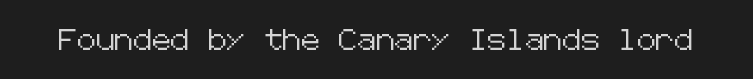
The image shows 21 px text type, upright; set normal letter spacing, not underlined.
